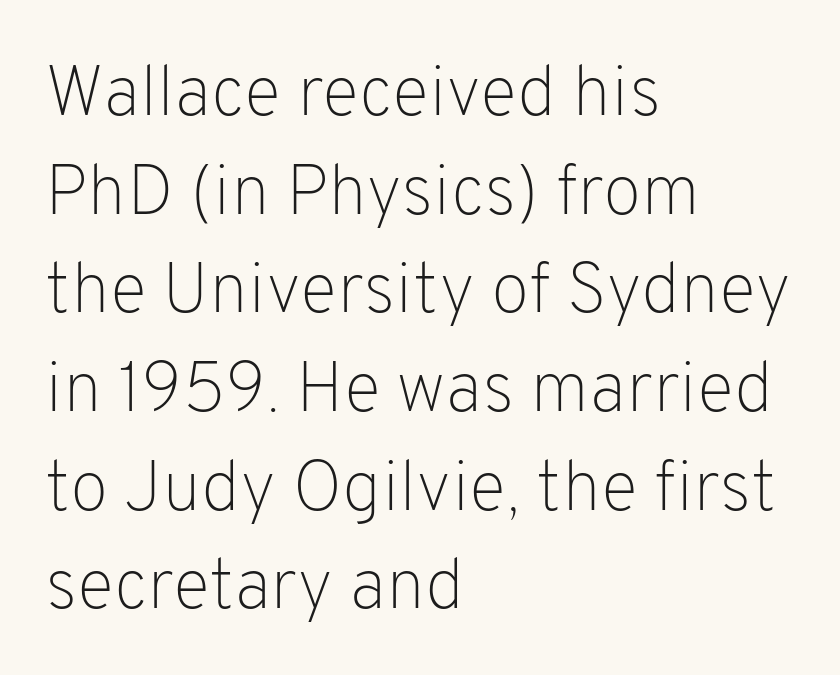
The image shows 71 px light sans-serif type, upright; set left-aligned, normal line spacing (1.39x), normal letter spacing, not underlined; low stroke contrast and a medium x-height.
